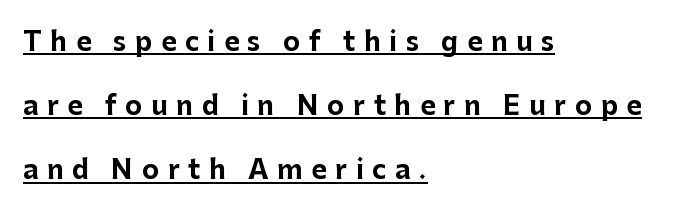
The words here are underlined. The specimen reads as upright at a glance. Short note: letters widely spaced. Students, observe: this is what heavily led, spacious text looks like. Line beginnings align vertically; line endings do not.
